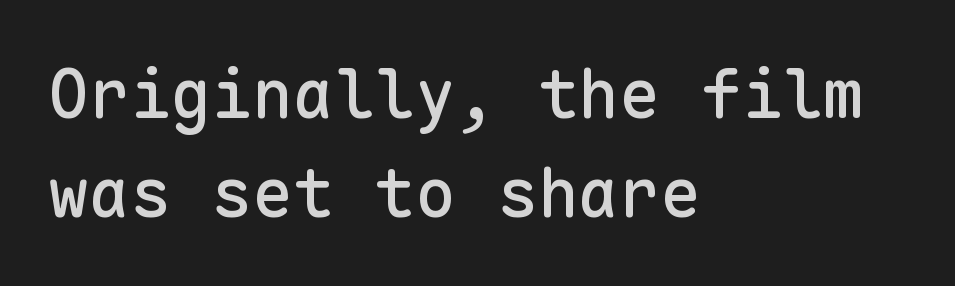
The block of text has a typical density, with ordinary space between rows. Does the type have serifs? No, each stem ends abruptly. The line texture is even and compact thanks to regular tracking. The string is rendered with underlining switched off. Short and long lines alike share a common starting point at left. This is the regular roman posture of the typeface.
